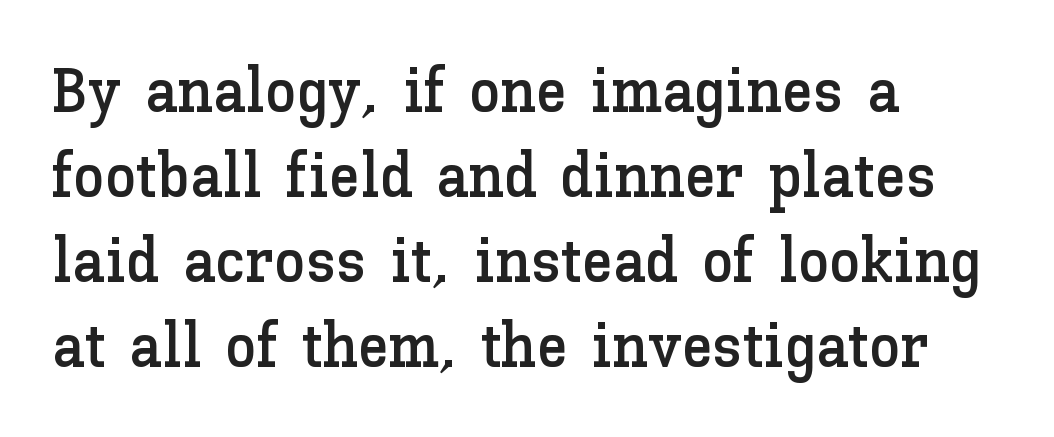
The image shows 63 px text type, upright; set left-aligned, normal line spacing (1.35x), normal letter spacing, not underlined; low stroke contrast and a medium x-height.
